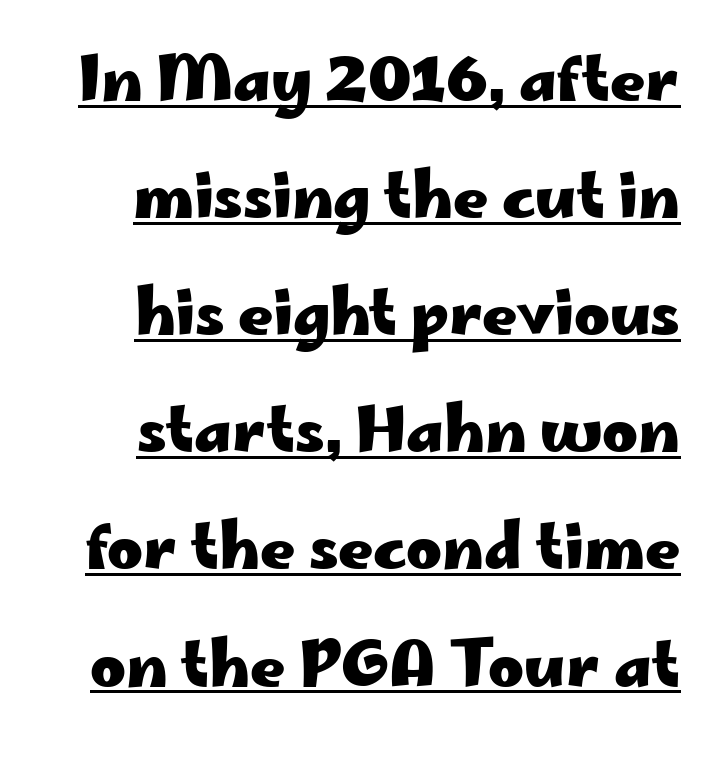
{"serif": "no", "italic": "no", "bold": "yes", "weight": "heavy", "width": "wide", "stroke_contrast": "low", "x_height": "small", "monospaced": "no", "underline": "yes", "align": "right", "line_spacing": "loose", "line_spacing_ratio": 1.92, "letter_spacing": "normal", "letter_spacing_em": 0.0, "glyph_px": 61}
